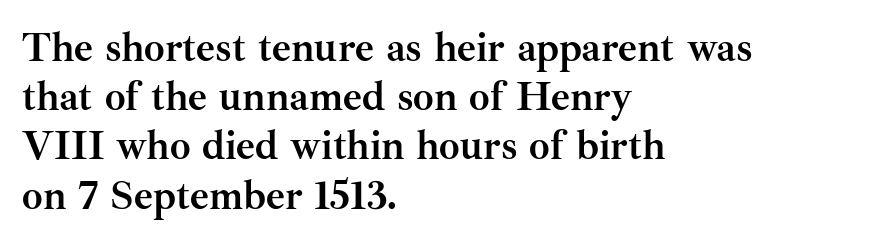
Q: Is the text bold? A: Yes.
Q: Is the text italic (slanted)? A: No, it is upright.
Q: Is the typeface a serif or a sans-serif typeface? A: Serif.
Q: Is the text underlined? A: No.
Q: How is the paragraph aligned? A: Left-aligned.
Q: Is the spacing between letters normal or unusually wide? A: Normal.
Q: Width (condensed, normal, or wide)? A: Normal.
Q: Stroke contrast? A: Medium.
Q: x-height? A: Small.
Q: Monospaced? A: No.
